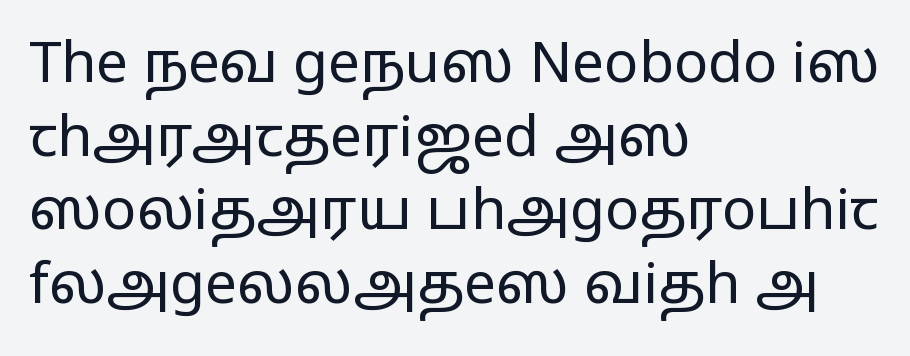
Any mark beneath the type? The region is blank. One glance says typical: line gaps are just what's usual. Do the characters align in a grid? No, the font is proportional. No extra tracking has been applied to these lines. Observe the absence of serifs on each vertical stroke in this sample. It's the straight-up-and-down kind of type.
